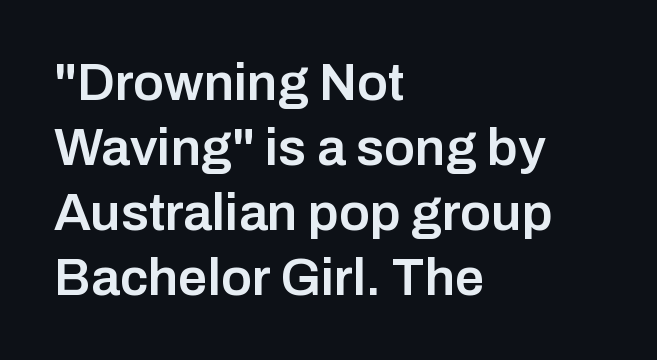
Q: Is the text bold? A: Semi-bold.
Q: Is the text italic (slanted)? A: No, it is upright.
Q: Is the typeface a serif or a sans-serif typeface? A: Sans-serif.
Q: Is the text underlined? A: No.
Q: How is the paragraph aligned? A: Left-aligned.
Q: Is the spacing between letters normal or unusually wide? A: Normal.
Q: Is the spacing between lines tight, normal or loose? A: Normal.
Q: Width (condensed, normal, or wide)? A: Normal.
Q: Stroke contrast? A: Low.
Q: x-height? A: Medium.
Q: Monospaced? A: No.
